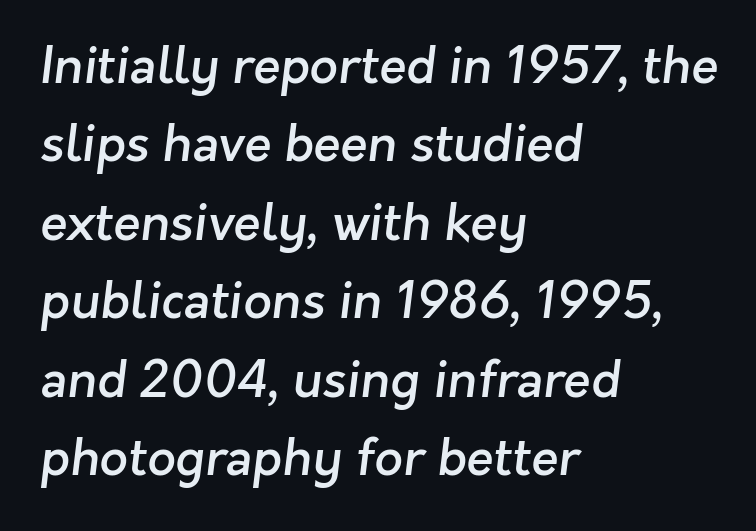
The image shows 50 px semibold sans-serif type; set left-aligned, normal line spacing (1.57x), normal letter spacing, not underlined; low stroke contrast and a medium x-height.
